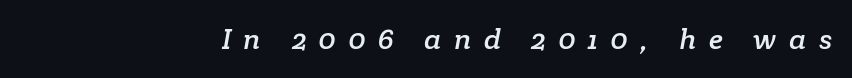
Q: Is the typeface a serif or a sans-serif typeface? A: Serif.
Q: Is the text underlined? A: No.
Q: Is the spacing between letters normal or unusually wide? A: Unusually wide.
Q: Width (condensed, normal, or wide)? A: Normal.
Q: Stroke contrast? A: Low.
Q: x-height? A: Medium.
Q: Monospaced? A: No.
